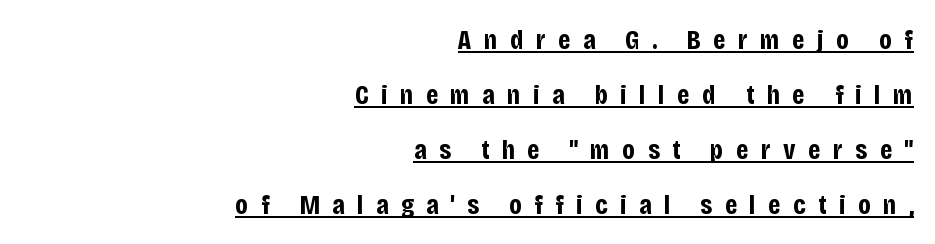
The image shows 28 px bold, condensed sans-serif type, upright; set right-aligned, loose line spacing (1.96x), unusually wide letter spacing (+0.44 em), underlined; low stroke contrast and a large x-height.
